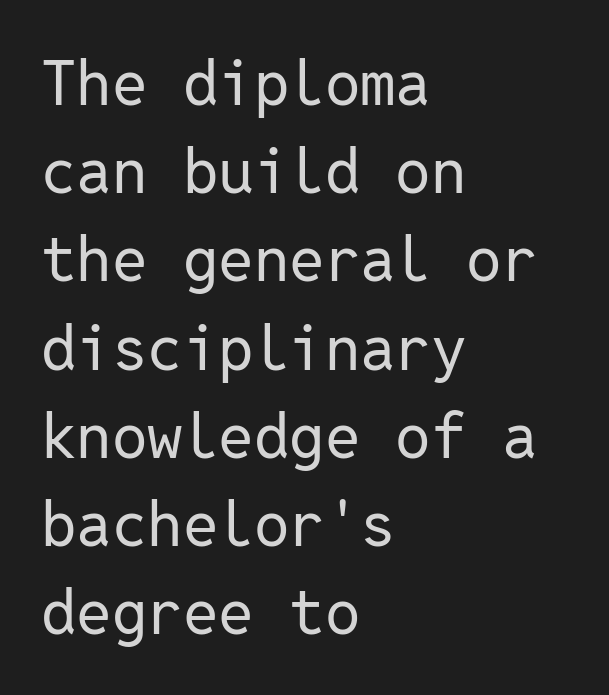
{"serif": "no", "italic": "no", "bold": "no", "weight": "regular", "width": "normal", "stroke_contrast": "low", "x_height": "medium", "monospaced": "yes", "underline": "no", "align": "left", "line_spacing": "normal", "line_spacing_ratio": 1.4, "letter_spacing": "normal", "letter_spacing_em": 0.0, "glyph_px": 63}
